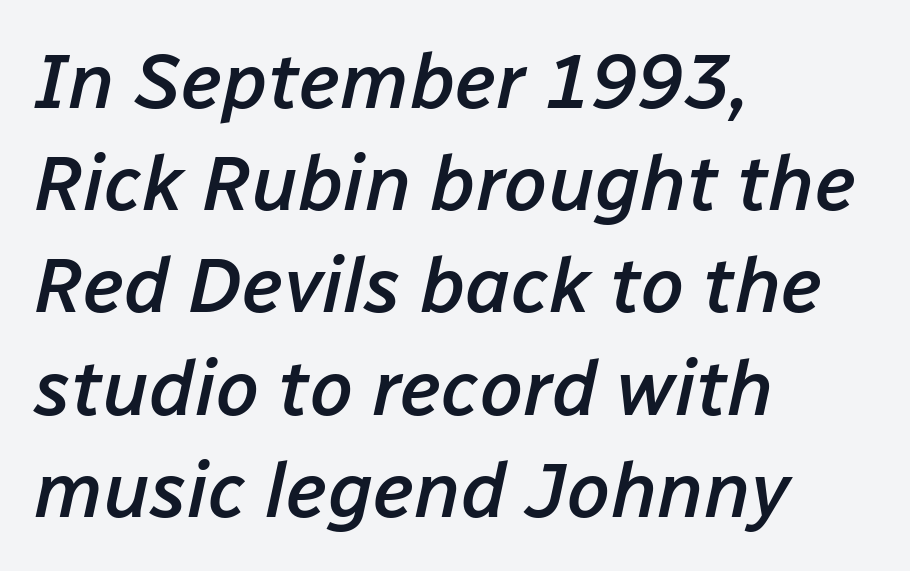
The letters advance in unequal steps, a hallmark of proportional type. Leading matches the norm, producing a regular column. Strokes here are thickened, but only to semibold level. The lines in this sample share a left origin and differ only in where they stop. An italicized treatment has been applied to the whole sample.
